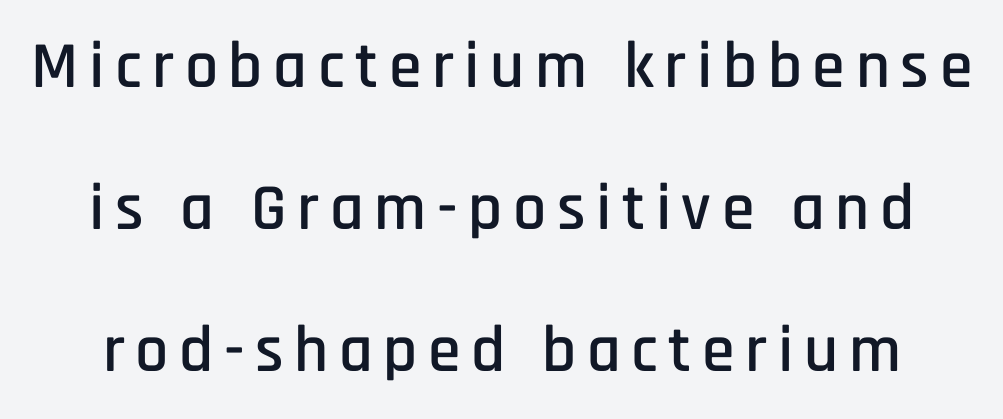
Q: Is the text italic (slanted)? A: No, it is upright.
Q: Is the typeface a serif or a sans-serif typeface? A: Sans-serif.
Q: Is the text underlined? A: No.
Q: Is the spacing between lines tight, normal or loose? A: Loose.
Q: Width (condensed, normal, or wide)? A: Condensed.
Q: Stroke contrast? A: Low.
Q: x-height? A: Large.
Q: Monospaced? A: No.
